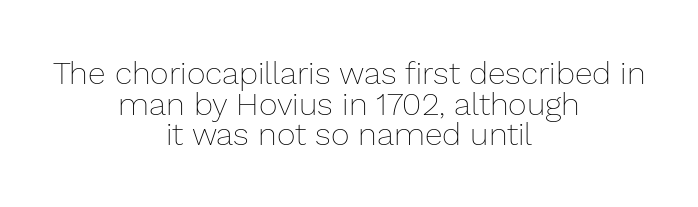
{"italic": "no", "bold": "no", "weight": "thin", "width": "normal", "stroke_contrast": "low", "x_height": "medium", "monospaced": "no", "underline": "no", "align": "center", "line_spacing": "tight", "line_spacing_ratio": 0.96, "letter_spacing": "normal", "letter_spacing_em": 0.0, "glyph_px": 32}
